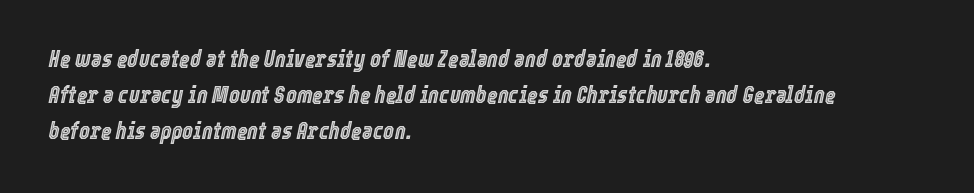
The image shows 23 px text type, italic (leaning right); set left-aligned, normal line spacing (1.56x), normal letter spacing, not underlined.
